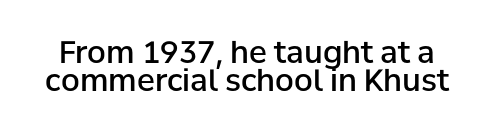
Q: Is the text bold? A: Semi-bold.
Q: Is the text italic (slanted)? A: No, it is upright.
Q: Is the typeface a serif or a sans-serif typeface? A: Sans-serif.
Q: Is the text underlined? A: No.
Q: Is the spacing between letters normal or unusually wide? A: Normal.
Q: Is the spacing between lines tight, normal or loose? A: Tight.
Q: Width (condensed, normal, or wide)? A: Normal.
Q: Stroke contrast? A: Low.
Q: x-height? A: Medium.
Q: Monospaced? A: No.
